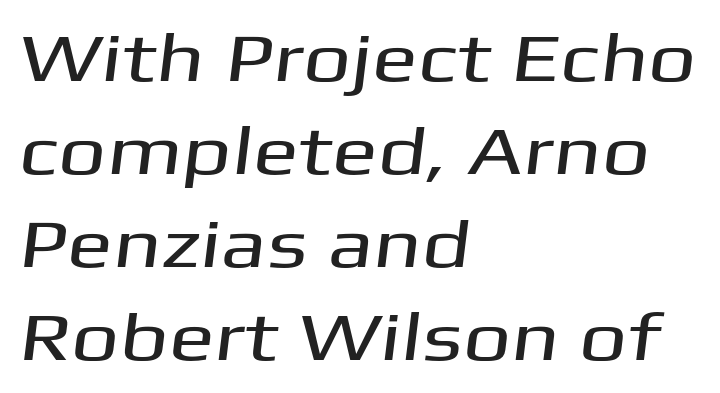
The glyphs are unaccompanied by any horizontal stroke below them. A typesetter would call this leading conventional body-copy spacing. Note: no serifs on the glyphs. A typesetter would call this proportional, since set widths differ per character.
